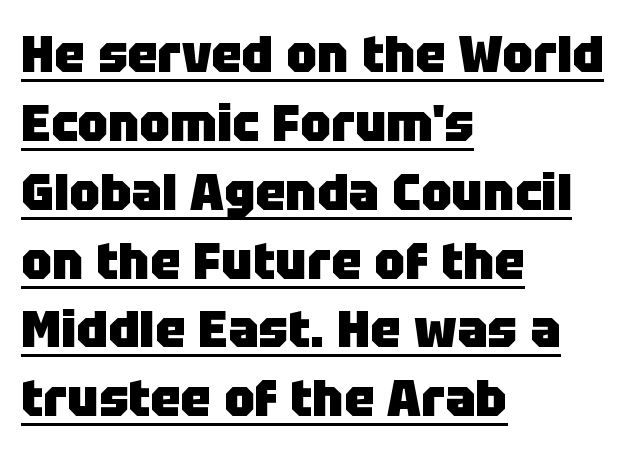
The image shows 51 px heavy sans-serif type, upright; set left-aligned, normal line spacing (1.35x), normal letter spacing, underlined; low stroke contrast and a large x-height.
